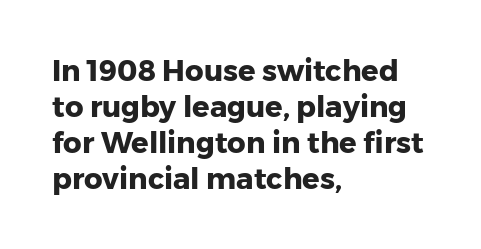
{"serif": "no", "italic": "no", "bold": "yes", "weight": "heavy", "width": "normal", "stroke_contrast": "low", "x_height": "medium", "monospaced": "no", "underline": "no", "align": "left", "line_spacing_ratio": 1.24, "letter_spacing": "normal", "letter_spacing_em": 0.0, "glyph_px": 29}
